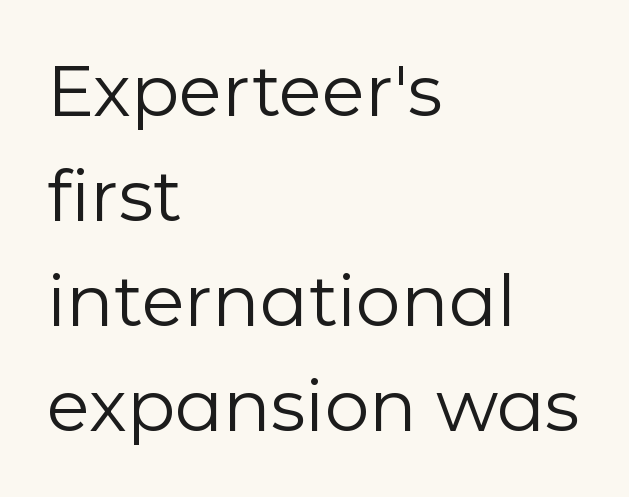
Q: Is the text bold? A: No.
Q: Is the text italic (slanted)? A: No, it is upright.
Q: Is the typeface a serif or a sans-serif typeface? A: Sans-serif.
Q: Is the text underlined? A: No.
Q: How is the paragraph aligned? A: Left-aligned.
Q: Is the spacing between letters normal or unusually wide? A: Normal.
Q: Is the spacing between lines tight, normal or loose? A: Normal.
Q: Width (condensed, normal, or wide)? A: Normal.
Q: Stroke contrast? A: Low.
Q: x-height? A: Medium.
Q: Monospaced? A: No.
